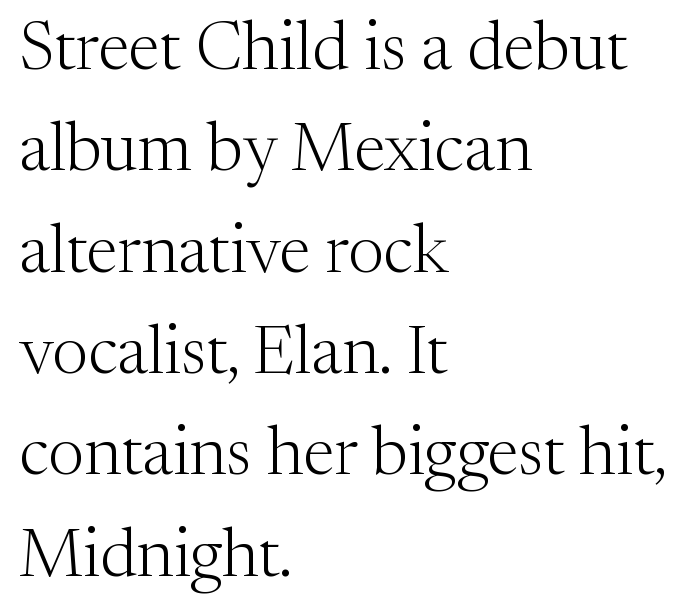
Q: Is the text bold? A: No.
Q: Is the text italic (slanted)? A: No, it is upright.
Q: Is the typeface a serif or a sans-serif typeface? A: Serif.
Q: Is the text underlined? A: No.
Q: How is the paragraph aligned? A: Left-aligned.
Q: Is the spacing between letters normal or unusually wide? A: Normal.
Q: Is the spacing between lines tight, normal or loose? A: Normal.
Q: Width (condensed, normal, or wide)? A: Normal.
Q: Stroke contrast? A: Medium.
Q: x-height? A: Medium.
Q: Monospaced? A: No.
